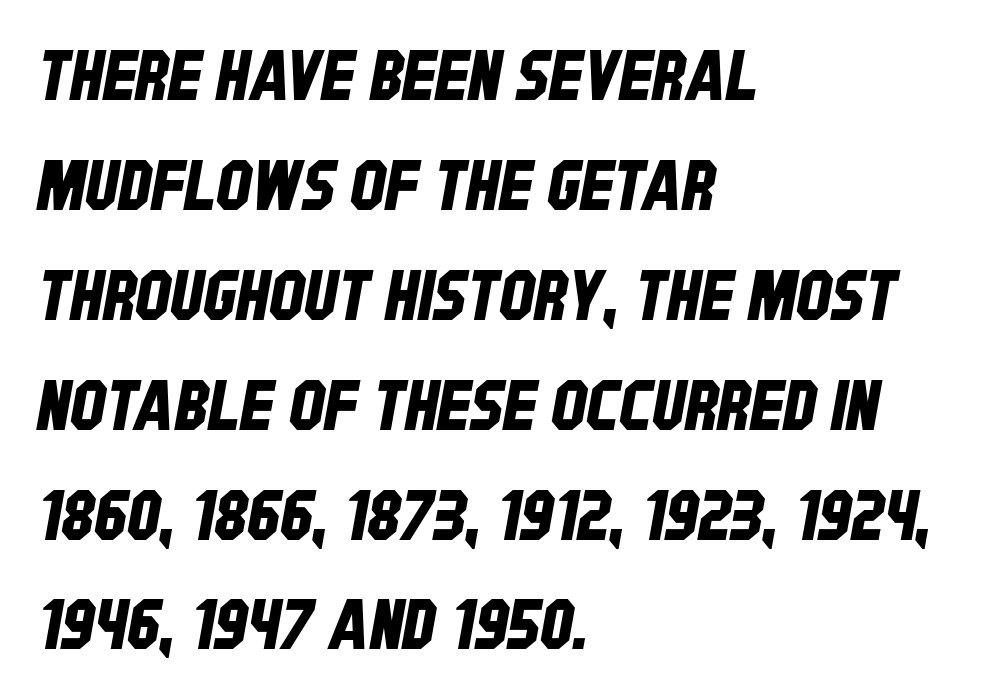
Standard letterfit; no display-style spreading of the glyphs. These lines are set flush left with a ragged right edge. The strip under each line holds only bare page. The block of text has a typical density, with ordinary space between rows.
